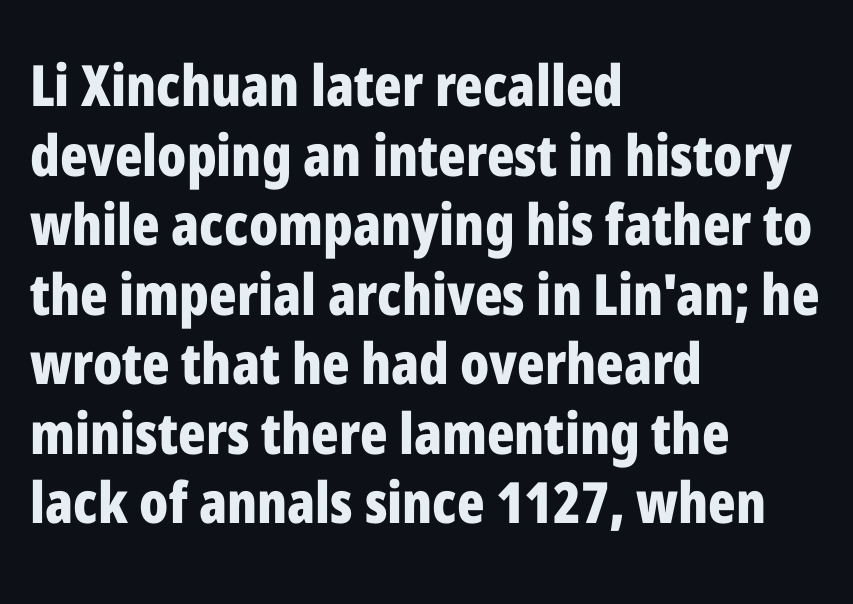
The image shows 57 px bold, condensed sans-serif type, upright; set left-aligned, line spacing 1.22x, normal letter spacing, not underlined; low stroke contrast and a medium x-height.
